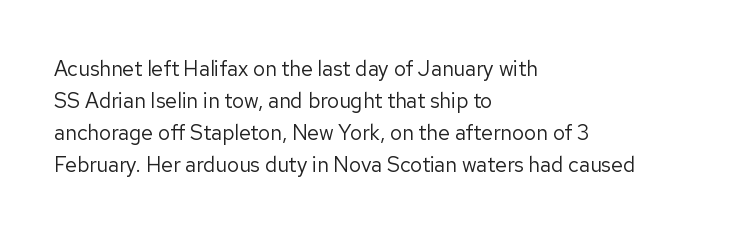
Vertical strokes here are truly vertical. The paragraph has a hard left edge and a soft right edge. The rendering uses a moderate line-height, typical for paragraphs. The cut favours lightness, reaching ordinary text weight at its darkest.
